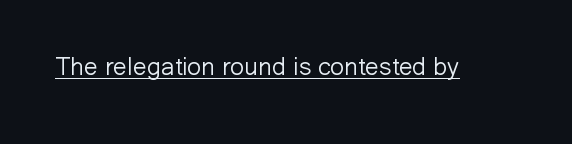
{"italic": "no", "bold": "no", "underline": "yes", "letter_spacing": "normal", "letter_spacing_em": 0.0, "glyph_px": 25}
